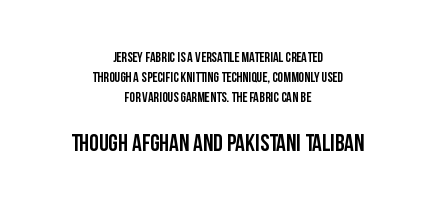
The image shows 24 px text type, upright; set centered, normal line spacing (1.44x), normal letter spacing, not underlined; the second (bottom) block is 1.71x larger.
